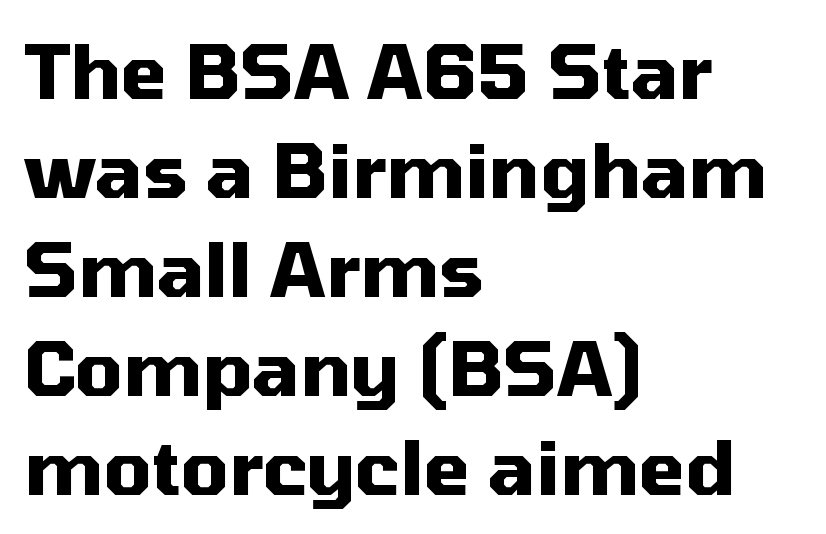
The image shows 75 px heavy sans-serif type, upright; set left-aligned, normal line spacing (1.32x), normal letter spacing, not underlined; medium stroke contrast and a medium x-height.
